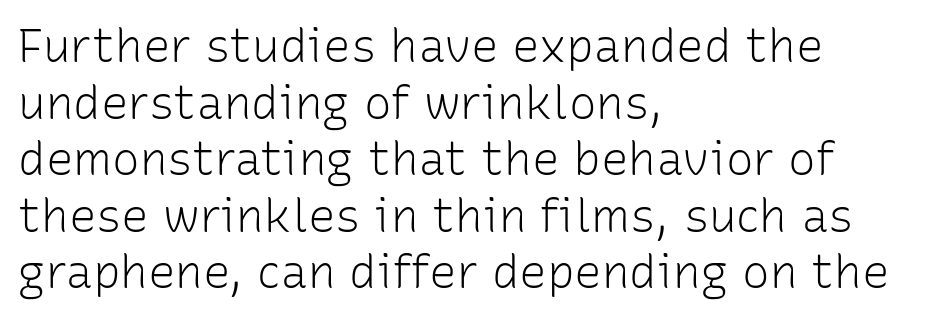
{"serif": "no", "italic": "no", "bold": "no", "weight": "light", "width": "normal", "stroke_contrast": "low", "x_height": "medium", "monospaced": "no", "underline": "no", "align": "left", "line_spacing_ratio": 1.23, "letter_spacing": "normal", "letter_spacing_em": 0.0, "glyph_px": 46}
